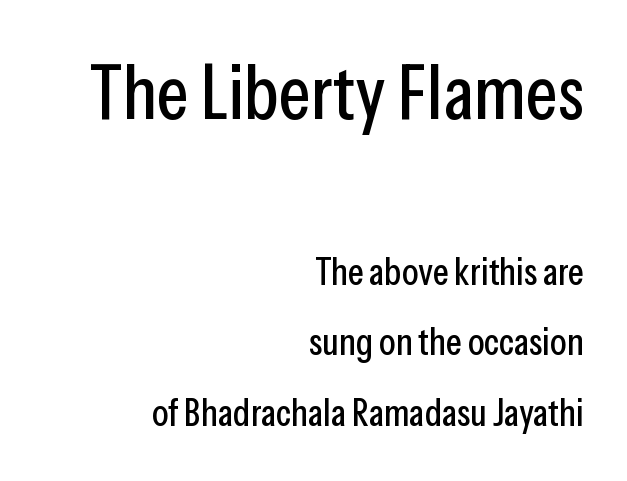
Q: Is the text italic (slanted)? A: No, it is upright.
Q: Is the typeface a serif or a sans-serif typeface? A: Sans-serif.
Q: Is the text underlined? A: No.
Q: How is the paragraph aligned? A: Right-aligned.
Q: Is the spacing between letters normal or unusually wide? A: Normal.
Q: Which block of text is set in a larger size, the first (top) or the second (bottom)? A: The first (top) one.
Q: Width (condensed, normal, or wide)? A: Condensed.
Q: Stroke contrast? A: Low.
Q: x-height? A: Medium.
Q: Monospaced? A: No.
